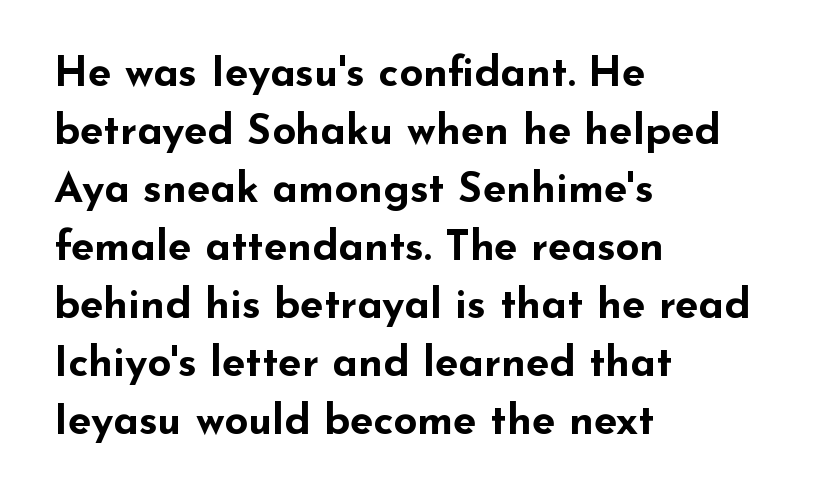
The image shows 42 px bold, wide sans-serif type, upright; set left-aligned, normal line spacing (1.38x), normal letter spacing, not underlined; low stroke contrast and a small x-height.
